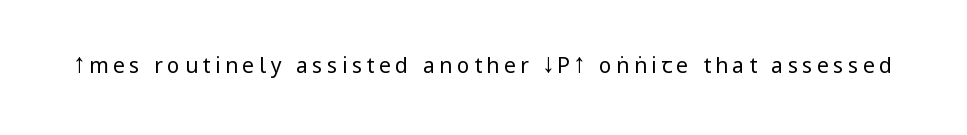
Q: Is the text bold? A: No.
Q: Is the text italic (slanted)? A: No, it is upright.
Q: Is the text underlined? A: No.
Q: Is the spacing between letters normal or unusually wide? A: Unusually wide.
